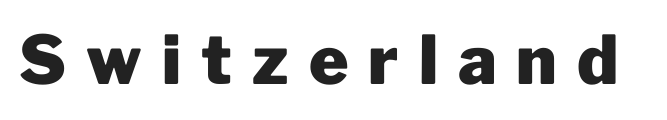
Q: Is the text bold? A: Yes.
Q: Is the text italic (slanted)? A: No, it is upright.
Q: Is the typeface a serif or a sans-serif typeface? A: Sans-serif.
Q: Is the text underlined? A: No.
Q: Is the spacing between letters normal or unusually wide? A: Unusually wide.
Q: Width (condensed, normal, or wide)? A: Normal.
Q: Stroke contrast? A: Low.
Q: x-height? A: Medium.
Q: Monospaced? A: No.
